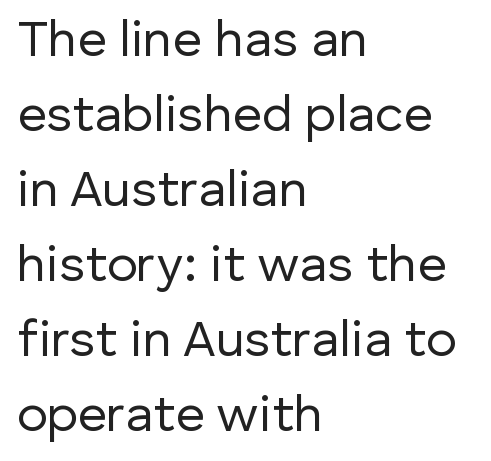
{"serif": "no", "italic": "no", "bold": "no", "weight": "regular", "width": "normal", "stroke_contrast": "low", "x_height": "medium", "monospaced": "no", "underline": "no", "align": "left", "line_spacing": "normal", "line_spacing_ratio": 1.47, "letter_spacing": "normal", "letter_spacing_em": 0.0, "glyph_px": 51}
